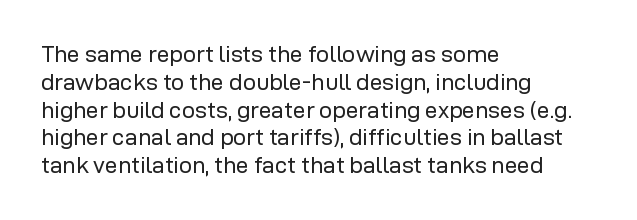
Q: Is the text bold? A: No.
Q: Is the text italic (slanted)? A: No, it is upright.
Q: Is the text underlined? A: No.
Q: How is the paragraph aligned? A: Left-aligned.
Q: Is the spacing between letters normal or unusually wide? A: Normal.
